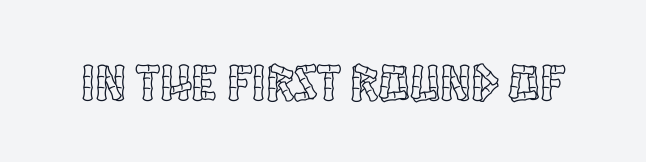
The image shows 52 px condensed type, upright; set normal letter spacing, not underlined; a large x-height.
